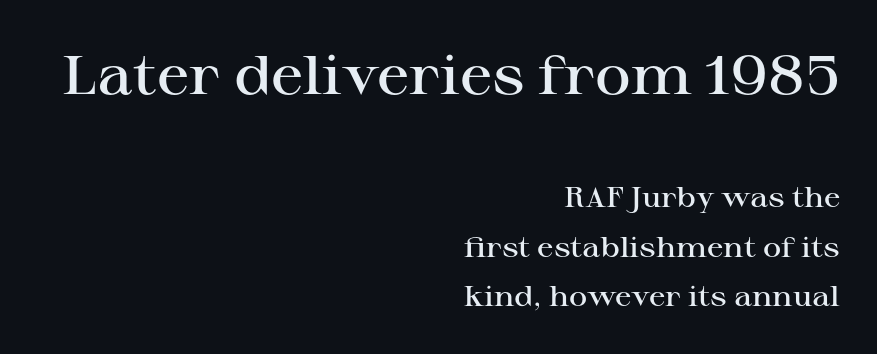
The rendering anchors every line to the right-hand side. Designer's note — italics off, roman on. The letters carry serifs — small finishing strokes at the ends of their stems. Each letter keeps its own natural width here, so spacing adapts to shape. Has an underline been added? It has not.
